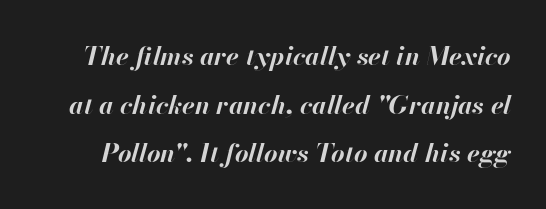
Q: Is the text bold? A: Yes.
Q: Is the text italic (slanted)? A: Yes, it leans right by about 13 degrees.
Q: Is the text underlined? A: No.
Q: Is the spacing between letters normal or unusually wide? A: Normal.
